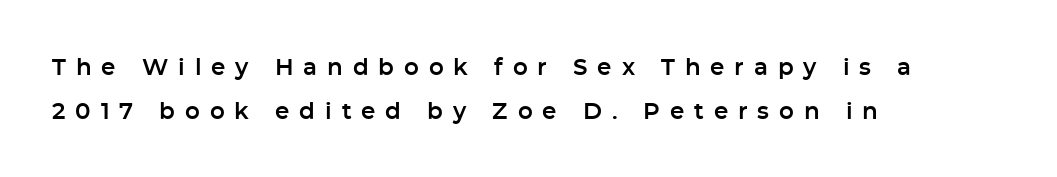
The image shows 23 px text type, upright; set left-aligned, loose line spacing (1.9x), unusually wide letter spacing (+0.43 em), not underlined.
